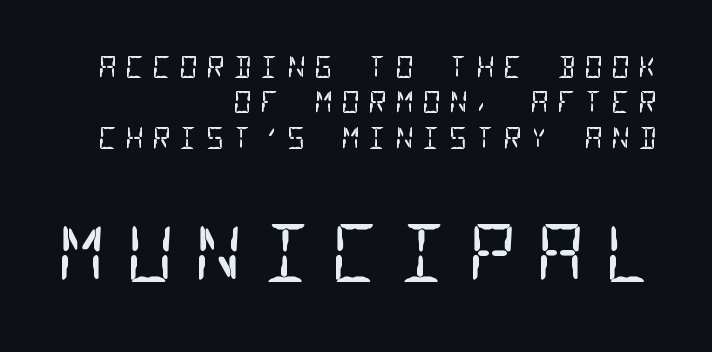
Q: Is the text bold? A: No.
Q: Is the typeface a serif or a sans-serif typeface? A: Sans-serif.
Q: Is the text underlined? A: No.
Q: How is the paragraph aligned? A: Right-aligned.
Q: Is the spacing between letters normal or unusually wide? A: Unusually wide.
Q: Which block of text is set in a larger size, the first (top) or the second (bottom)? A: The second (bottom) one.
Q: Width (condensed, normal, or wide)? A: Condensed.
Q: Stroke contrast? A: Low.
Q: x-height? A: Large.
Q: Monospaced? A: Yes.
